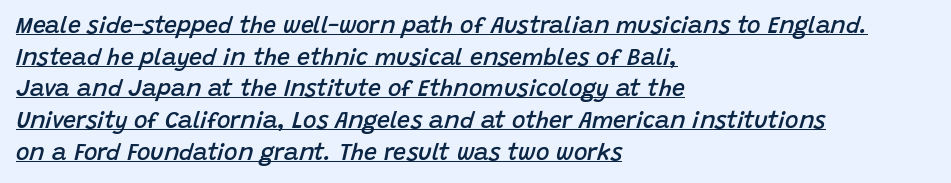
Does the weight exceed regular? Yes, but only to semibold. The rendered words wear a rule along their underside. Baseline-to-baseline distance is the conventional proportion of letter height. Compared with typical body copy, the letter spacing here is the same.
